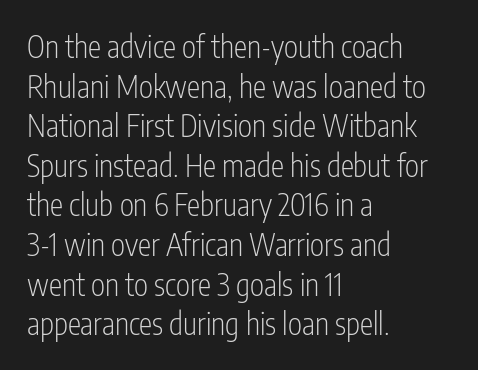
Ordinary non-slanted type is in use. A bare baseline throughout the passage. The line-height multiplier appears to be the usual default. If you drew a ruler down the left edge, every line would touch it. The weight tops out at a normal text grade.
